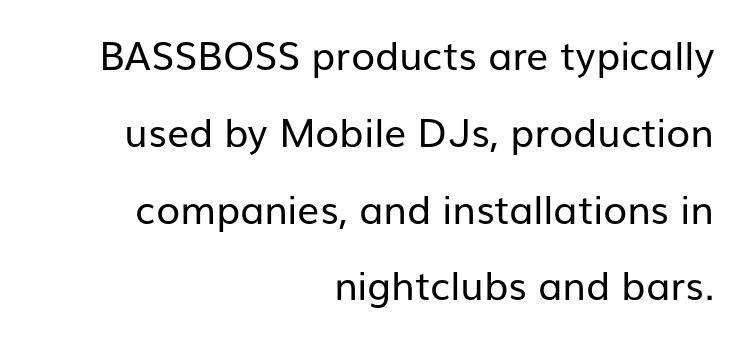
The image shows 39 px regular-weight sans-serif type, upright; set right-aligned, loose line spacing (1.97x), normal letter spacing, not underlined; low stroke contrast and a medium x-height.
